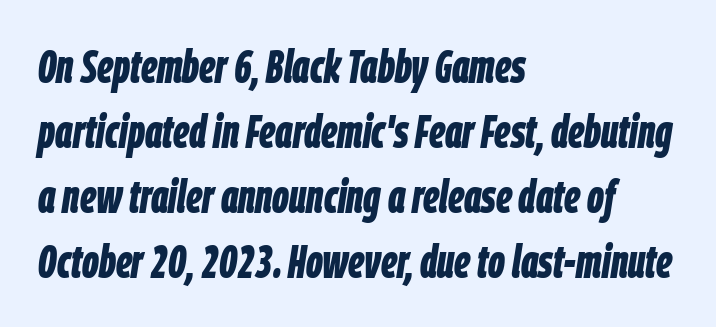
Q: Is the text bold? A: Yes.
Q: Is the text italic (slanted)? A: Yes, it leans right by about 9 degrees.
Q: Is the text underlined? A: No.
Q: How is the paragraph aligned? A: Left-aligned.
Q: Is the spacing between letters normal or unusually wide? A: Normal.
Q: Is the spacing between lines tight, normal or loose? A: Normal.
Q: Width (condensed, normal, or wide)? A: Condensed.
Q: Stroke contrast? A: Low.
Q: x-height? A: Large.
Q: Monospaced? A: No.
